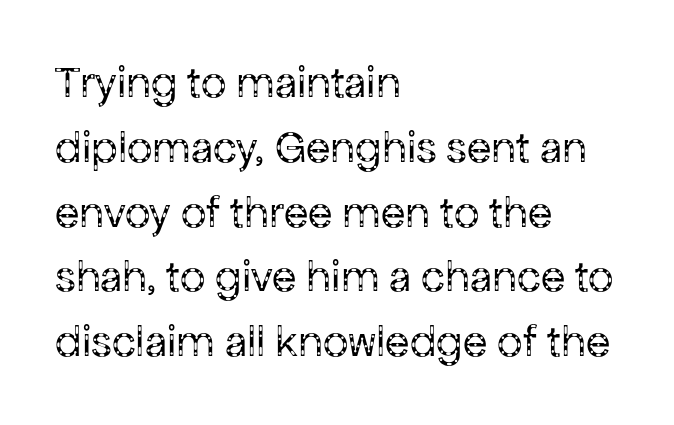
The image shows 45 px regular-weight sans-serif type, upright; set left-aligned, normal line spacing (1.44x), normal letter spacing, not underlined; low stroke contrast and a medium x-height.
